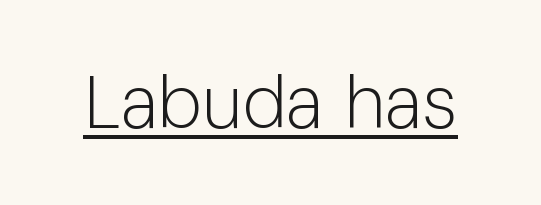
Here the glyphs are tracked normally, forming tight word shapes. The lettering holds an erect, upright posture throughout. Emphasis is given by a line drawn under the lettering. Is this a fixed-width face? No — the glyphs have proportional, varying widths. Is this a heavy cut? Hardly; it is regular or lighter.
